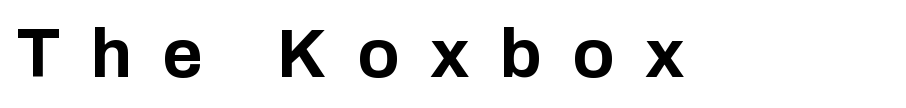
Q: Is the text bold? A: Yes.
Q: Is the text italic (slanted)? A: No, it is upright.
Q: Is the typeface a serif or a sans-serif typeface? A: Sans-serif.
Q: Is the text underlined? A: No.
Q: Is the spacing between letters normal or unusually wide? A: Unusually wide.
Q: Width (condensed, normal, or wide)? A: Normal.
Q: Stroke contrast? A: Low.
Q: x-height? A: Medium.
Q: Monospaced? A: No.
